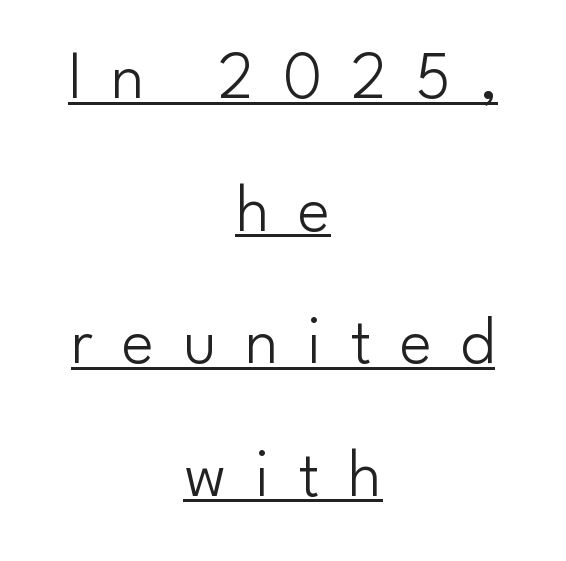
The letters advance in unequal steps, a hallmark of proportional type. The space between consecutive lines is lavish. Each word looks stretched out because of the extra space between its letters. The glyphs are accompanied by a horizontal stroke just below them.
